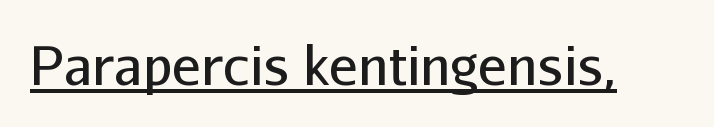
The image shows 54 px regular-weight sans-serif type, upright; set normal letter spacing, underlined; low stroke contrast and a medium x-height.
